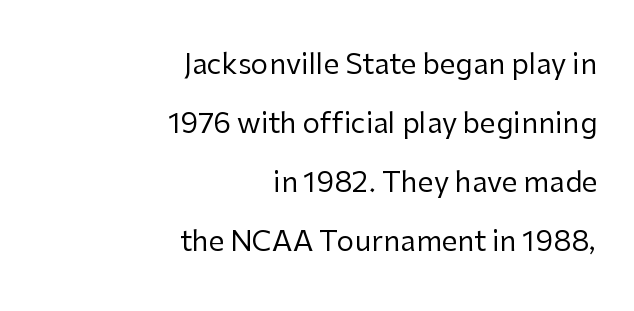
Q: Is the text bold? A: No.
Q: Is the text italic (slanted)? A: No, it is upright.
Q: Is the typeface a serif or a sans-serif typeface? A: Sans-serif.
Q: Is the text underlined? A: No.
Q: How is the paragraph aligned? A: Right-aligned.
Q: Is the spacing between letters normal or unusually wide? A: Normal.
Q: Is the spacing between lines tight, normal or loose? A: Loose.
Q: Width (condensed, normal, or wide)? A: Normal.
Q: Stroke contrast? A: Low.
Q: x-height? A: Medium.
Q: Monospaced? A: No.
